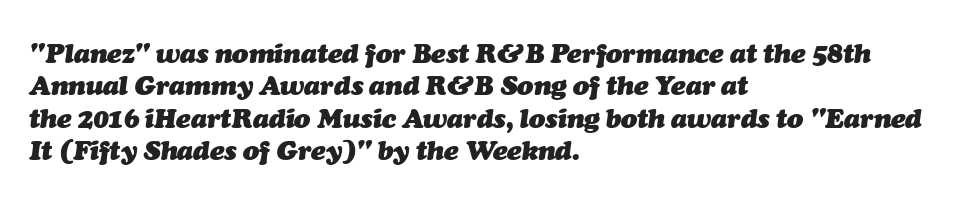
{"italic": "yes", "lean": "right", "slant_degrees": 7, "bold": "yes", "underline": "no", "align": "left", "line_spacing_ratio": 1.2, "letter_spacing": "normal", "letter_spacing_em": 0.0, "glyph_px": 27}
